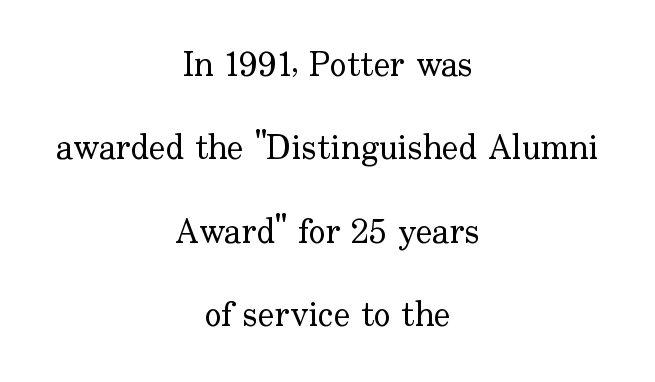
Q: Is the text bold? A: No.
Q: Is the text italic (slanted)? A: No, it is upright.
Q: Is the typeface a serif or a sans-serif typeface? A: Serif.
Q: Is the text underlined? A: No.
Q: How is the paragraph aligned? A: Centered.
Q: Is the spacing between letters normal or unusually wide? A: Normal.
Q: Is the spacing between lines tight, normal or loose? A: Loose.
Q: Width (condensed, normal, or wide)? A: Normal.
Q: Stroke contrast? A: Low.
Q: x-height? A: Small.
Q: Monospaced? A: No.
